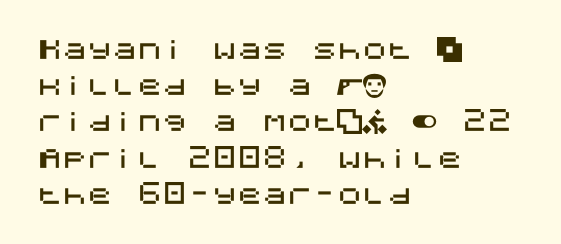
Q: Is the text italic (slanted)? A: No, it is upright.
Q: Is the text underlined? A: No.
Q: How is the paragraph aligned? A: Left-aligned.
Q: Is the spacing between letters normal or unusually wide? A: Normal.
Q: Is the spacing between lines tight, normal or loose? A: Normal.
